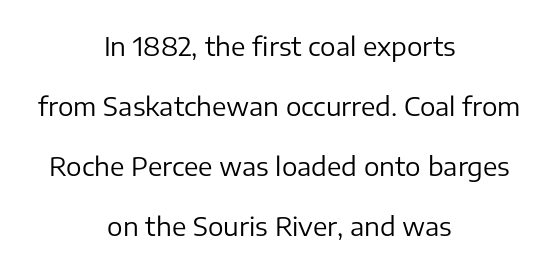
The image shows 26 px text type, upright; set centered, loose line spacing (2.31x), normal letter spacing, not underlined.
